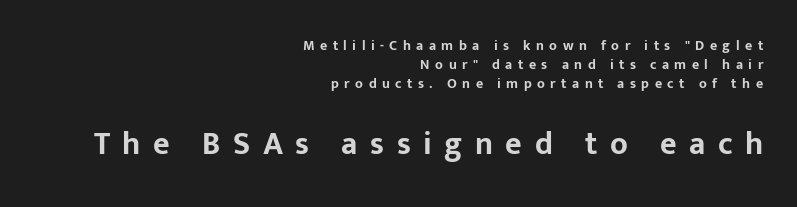
The image shows 32 px bold sans-serif type, upright; set right-aligned, normal line spacing (1.37x), unusually wide letter spacing (+0.39 em), not underlined; the second (bottom) block is 2.29x larger; low stroke contrast and a medium x-height.
